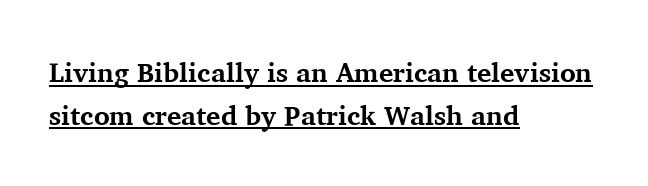
These lines keep a tight, regular rhythm from letter to letter. This rendering uses left alignment, leaving the right contour irregular. Strokes here are thick enough to call this a true bold. These lines sit exactly where default settings would place them. Looks like someone drew a line under every word here.
